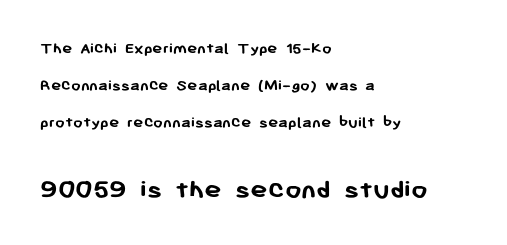
Q: Is the text bold? A: Yes.
Q: Is the text italic (slanted)? A: No, it is upright.
Q: Is the typeface a serif or a sans-serif typeface? A: Sans-serif.
Q: Is the text underlined? A: No.
Q: How is the paragraph aligned? A: Left-aligned.
Q: Is the spacing between letters normal or unusually wide? A: Normal.
Q: Is the spacing between lines tight, normal or loose? A: Loose.
Q: Which block of text is set in a larger size, the first (top) or the second (bottom)? A: The second (bottom) one.
Q: Width (condensed, normal, or wide)? A: Normal.
Q: Stroke contrast? A: Low.
Q: x-height? A: Medium.
Q: Monospaced? A: No.
